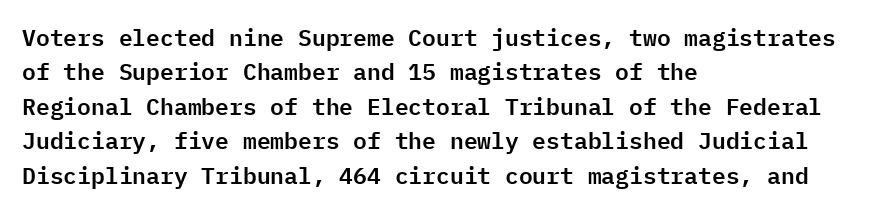
The image shows 23 px text type, upright; set left-aligned, normal line spacing (1.5x), normal letter spacing, not underlined.
